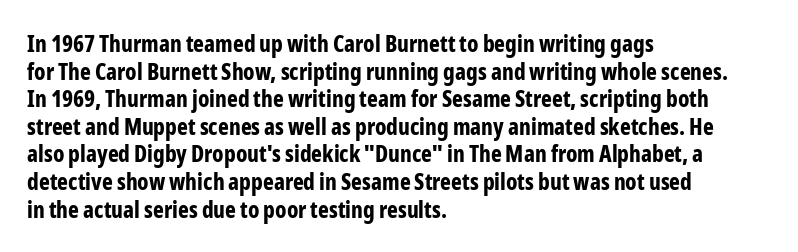
Q: Is the text bold? A: Yes.
Q: Is the text italic (slanted)? A: No, it is upright.
Q: Is the text underlined? A: No.
Q: How is the paragraph aligned? A: Left-aligned.
Q: Is the spacing between letters normal or unusually wide? A: Normal.
